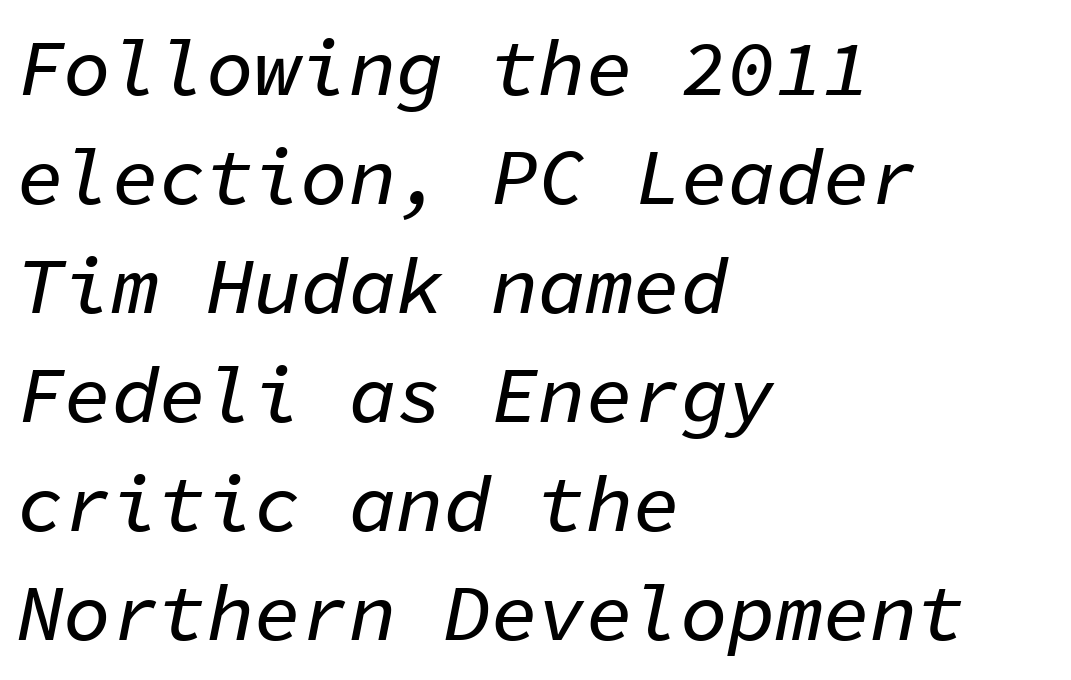
Q: Is the text italic (slanted)? A: Yes, it leans right by about 11 degrees.
Q: Is the text underlined? A: No.
Q: How is the paragraph aligned? A: Left-aligned.
Q: Is the spacing between letters normal or unusually wide? A: Normal.
Q: Is the spacing between lines tight, normal or loose? A: Normal.
Q: Width (condensed, normal, or wide)? A: Normal.
Q: Stroke contrast? A: Low.
Q: x-height? A: Medium.
Q: Monospaced? A: Yes.
